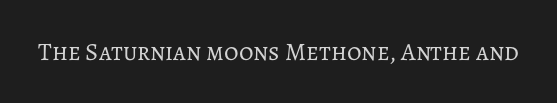
Q: Is the text bold? A: No.
Q: Is the text italic (slanted)? A: No, it is upright.
Q: Is the text underlined? A: No.
Q: Is the spacing between letters normal or unusually wide? A: Normal.
